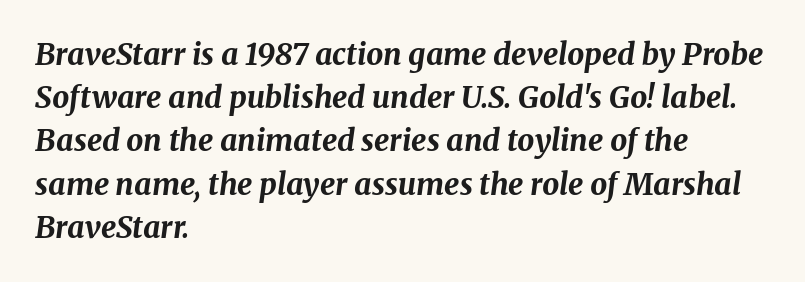
The image shows 30 px bold type, italic (leaning right); set left-aligned, normal line spacing (1.44x), normal letter spacing, not underlined; medium stroke contrast and a medium x-height.
